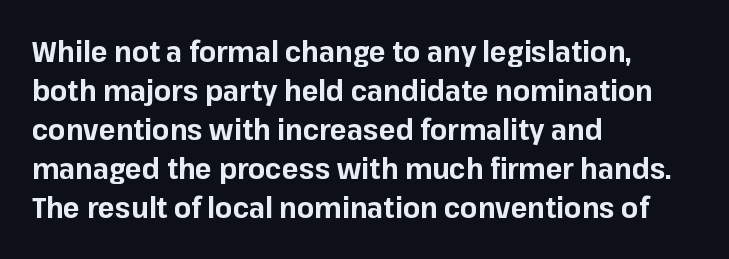
Q: Is the text bold? A: Yes.
Q: Is the text italic (slanted)? A: No, it is upright.
Q: Is the typeface a serif or a sans-serif typeface? A: Sans-serif.
Q: Is the text underlined? A: No.
Q: How is the paragraph aligned? A: Left-aligned.
Q: Is the spacing between letters normal or unusually wide? A: Normal.
Q: Is the spacing between lines tight, normal or loose? A: Normal.
Q: Width (condensed, normal, or wide)? A: Normal.
Q: Stroke contrast? A: Low.
Q: x-height? A: Medium.
Q: Monospaced? A: No.
